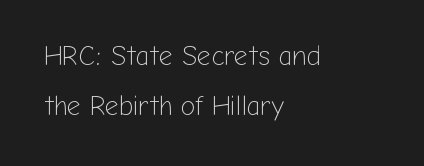
The image shows 27 px text type, upright; set left-aligned, line spacing 1.85x, normal letter spacing, not underlined.
